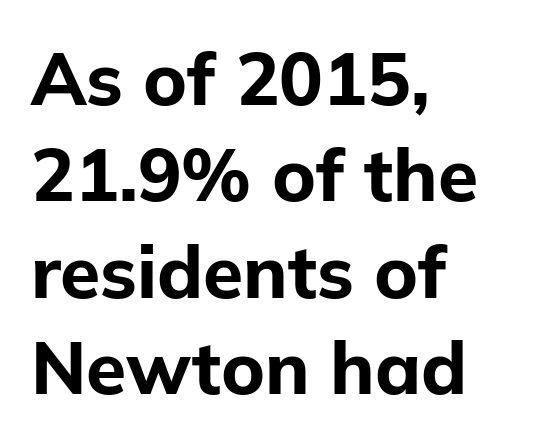
Q: Is the text bold? A: Yes.
Q: Is the text italic (slanted)? A: No, it is upright.
Q: Is the typeface a serif or a sans-serif typeface? A: Sans-serif.
Q: Is the text underlined? A: No.
Q: How is the paragraph aligned? A: Left-aligned.
Q: Is the spacing between letters normal or unusually wide? A: Normal.
Q: Is the spacing between lines tight, normal or loose? A: Normal.
Q: Width (condensed, normal, or wide)? A: Normal.
Q: Stroke contrast? A: Low.
Q: x-height? A: Medium.
Q: Monospaced? A: No.
